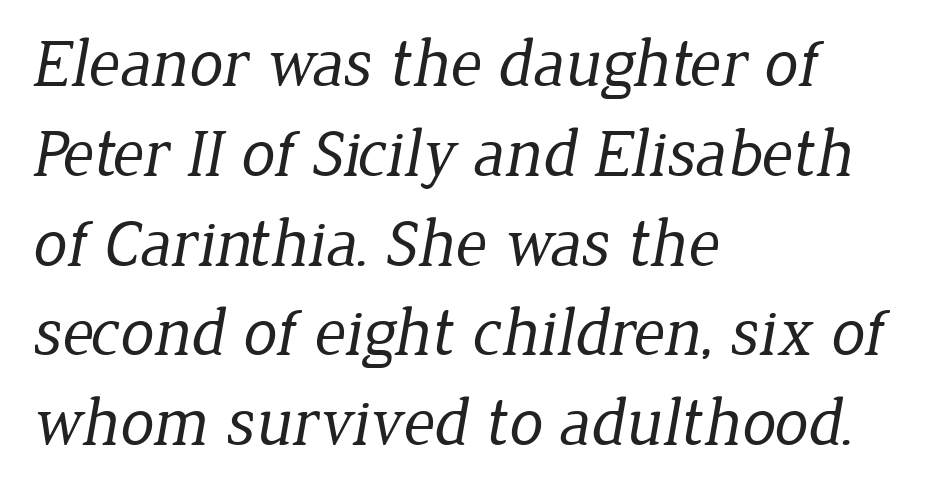
Q: Is the text bold? A: No.
Q: Is the typeface a serif or a sans-serif typeface? A: Serif.
Q: Is the text underlined? A: No.
Q: How is the paragraph aligned? A: Left-aligned.
Q: Is the spacing between letters normal or unusually wide? A: Normal.
Q: Is the spacing between lines tight, normal or loose? A: Normal.
Q: Width (condensed, normal, or wide)? A: Normal.
Q: Stroke contrast? A: Low.
Q: x-height? A: Medium.
Q: Monospaced? A: No.
